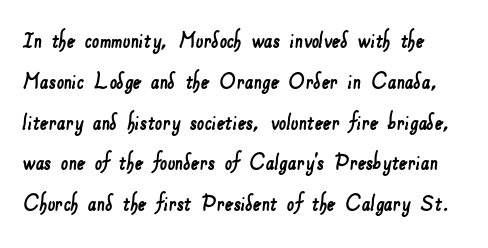
{"underline": "no", "line_spacing": "normal", "line_spacing_ratio": 1.57, "letter_spacing": "normal", "letter_spacing_em": 0.0, "glyph_px": 26}
